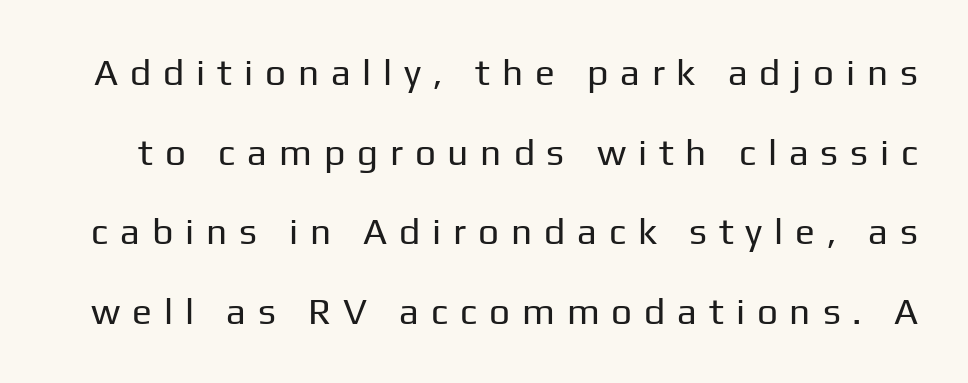
The image shows 37 px regular-weight sans-serif type, upright; set loose line spacing (2.15x), unusually wide letter spacing (+0.32 em), not underlined; low stroke contrast and a medium x-height.
